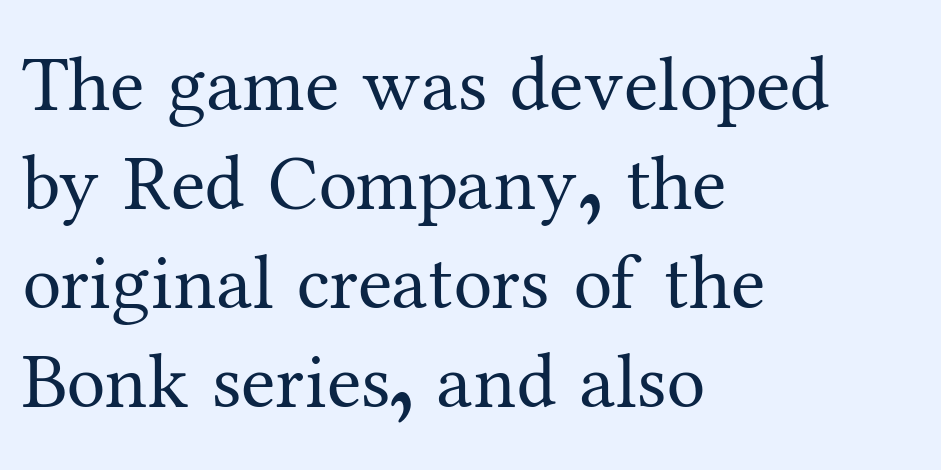
{"serif": "yes", "italic": "no", "bold": "no", "weight": "regular", "width": "normal", "stroke_contrast": "medium", "x_height": "medium", "monospaced": "no", "underline": "no", "align": "left", "line_spacing": "normal", "line_spacing_ratio": 1.27, "letter_spacing": "normal", "letter_spacing_em": 0.0, "glyph_px": 78}
